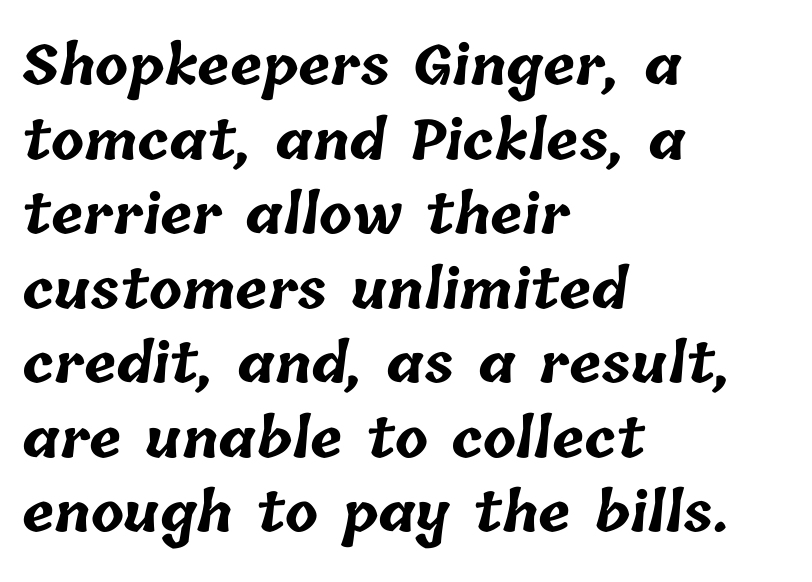
The image shows 54 px bold type; set left-aligned, normal line spacing (1.38x), normal letter spacing, not underlined; low stroke contrast and a medium x-height.
